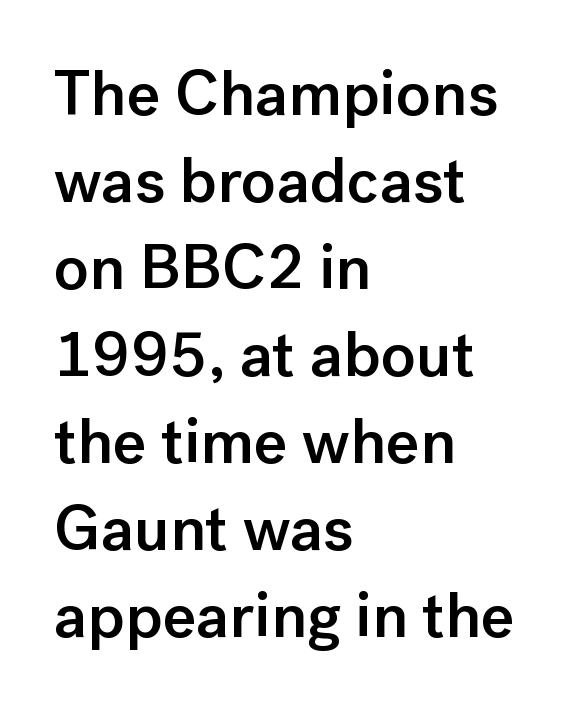
Q: Is the text bold? A: Semi-bold.
Q: Is the text italic (slanted)? A: No, it is upright.
Q: Is the typeface a serif or a sans-serif typeface? A: Sans-serif.
Q: Is the text underlined? A: No.
Q: How is the paragraph aligned? A: Left-aligned.
Q: Is the spacing between letters normal or unusually wide? A: Normal.
Q: Is the spacing between lines tight, normal or loose? A: Normal.
Q: Width (condensed, normal, or wide)? A: Normal.
Q: Stroke contrast? A: Low.
Q: x-height? A: Medium.
Q: Monospaced? A: No.
